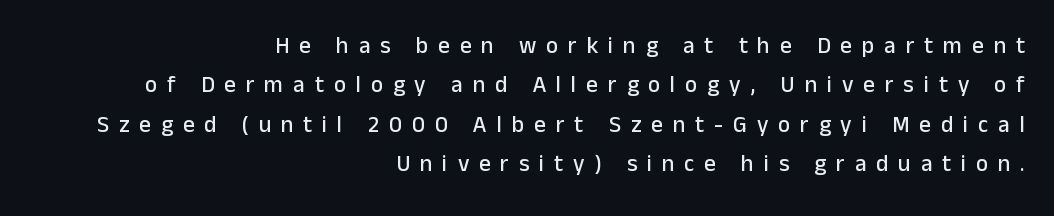
Q: Is the text italic (slanted)? A: No, it is upright.
Q: Is the text underlined? A: No.
Q: How is the paragraph aligned? A: Right-aligned.
Q: Is the spacing between letters normal or unusually wide? A: Unusually wide.
